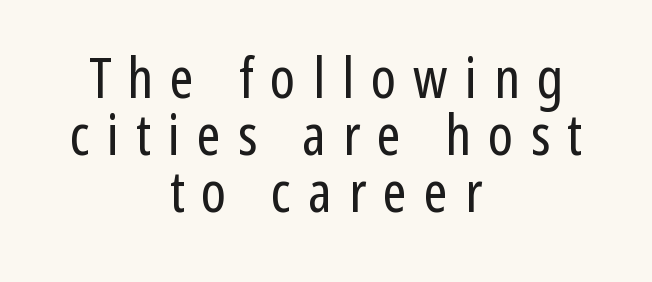
To sum up the face: it is a sans, with no serifs. The gap between lines stays unmarked. The specimen reads as upright at a glance. This is not heavy type; no bold has been used. Here the glyphs are tracked loosely, breaking word shapes into spaced letters. The lines in this sample share a center point and differ in where they start and stop.
